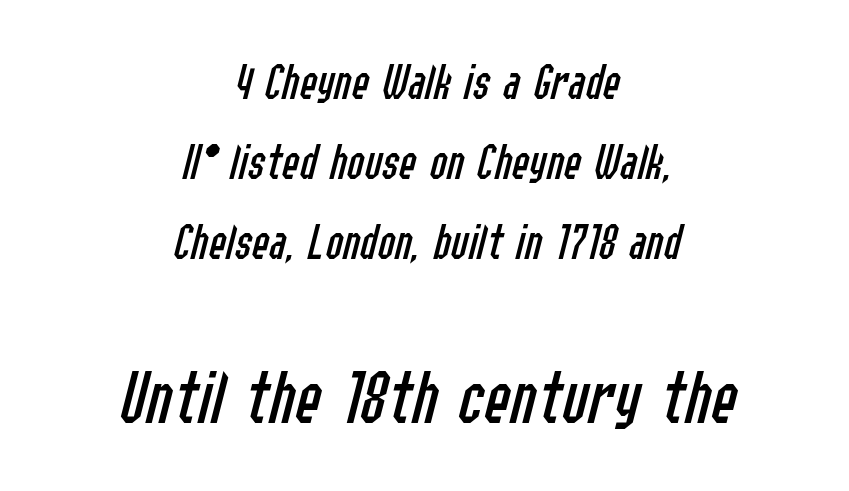
Q: Is the text bold? A: No.
Q: Is the text italic (slanted)? A: Yes, it leans right by about 14 degrees.
Q: Is the text underlined? A: No.
Q: How is the paragraph aligned? A: Centered.
Q: Is the spacing between letters normal or unusually wide? A: Normal.
Q: Is the spacing between lines tight, normal or loose? A: Normal.
Q: Which block of text is set in a larger size, the first (top) or the second (bottom)? A: The second (bottom) one.
Q: Width (condensed, normal, or wide)? A: Condensed.
Q: Stroke contrast? A: Low.
Q: x-height? A: Medium.
Q: Monospaced? A: No.
